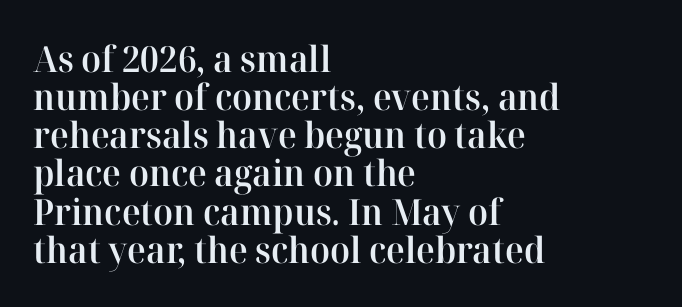
{"serif": "yes", "italic": "no", "bold": "semi", "weight": "semibold", "width": "normal", "stroke_contrast": "high", "x_height": "medium", "monospaced": "no", "underline": "no", "align": "left", "line_spacing": "tight", "line_spacing_ratio": 1.06, "letter_spacing": "normal", "letter_spacing_em": 0.0, "glyph_px": 36}
